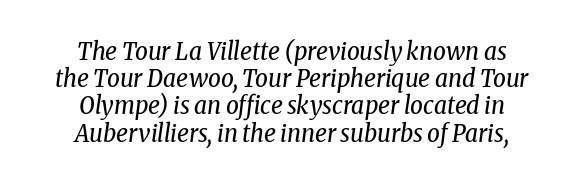
Q: Is the text bold? A: No.
Q: Is the text italic (slanted)? A: Yes, it leans right by about 8 degrees.
Q: Is the text underlined? A: No.
Q: How is the paragraph aligned? A: Centered.
Q: Is the spacing between letters normal or unusually wide? A: Normal.
Q: Is the spacing between lines tight, normal or loose? A: Tight.
